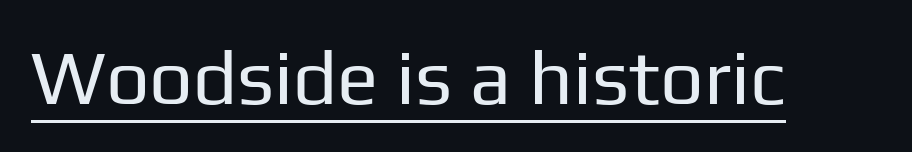
The font family rendered here belongs to the sans-serif group. These lines are rendered in a variable-pitch font. These lines keep a tight, regular rhythm from letter to letter. Letters have the restrained weight of plain body copy at most. The specimen includes a rule beneath the text block's lines. Ascenders rise straight up at ninety degrees.
